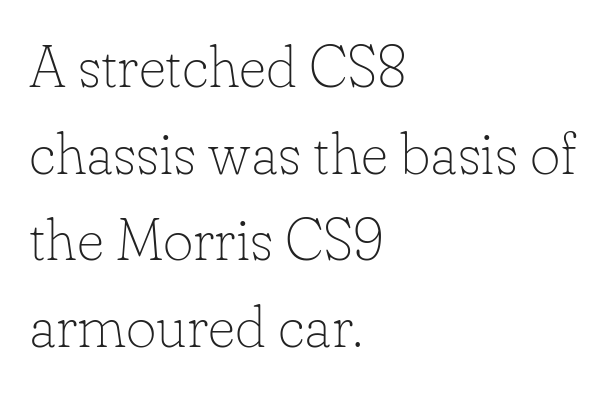
{"serif": "yes", "italic": "no", "bold": "no", "weight": "thin", "width": "normal", "stroke_contrast": "low", "x_height": "small", "monospaced": "no", "underline": "no", "align": "left", "line_spacing": "normal", "line_spacing_ratio": 1.47, "letter_spacing": "normal", "letter_spacing_em": 0.0, "glyph_px": 59}
